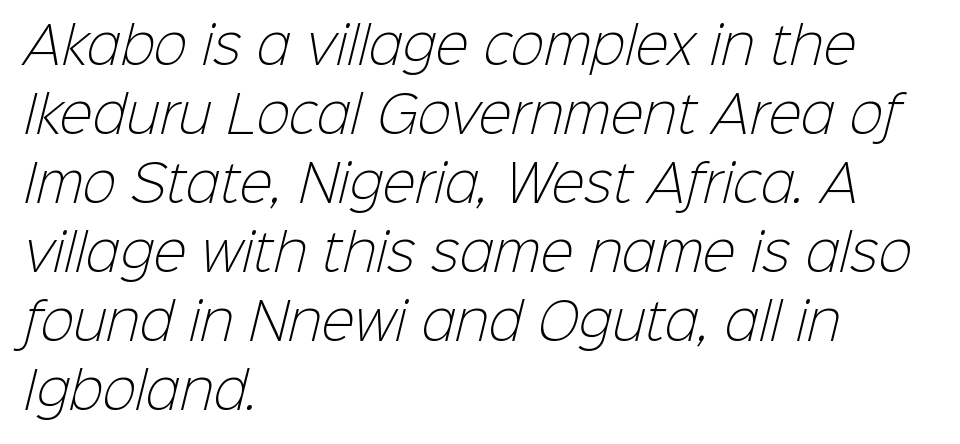
{"serif": "no", "bold": "no", "weight": "light", "width": "normal", "stroke_contrast": "low", "x_height": "medium", "monospaced": "no", "underline": "no", "align": "left", "line_spacing": "normal", "line_spacing_ratio": 1.38, "letter_spacing": "normal", "letter_spacing_em": 0.0, "glyph_px": 50}
